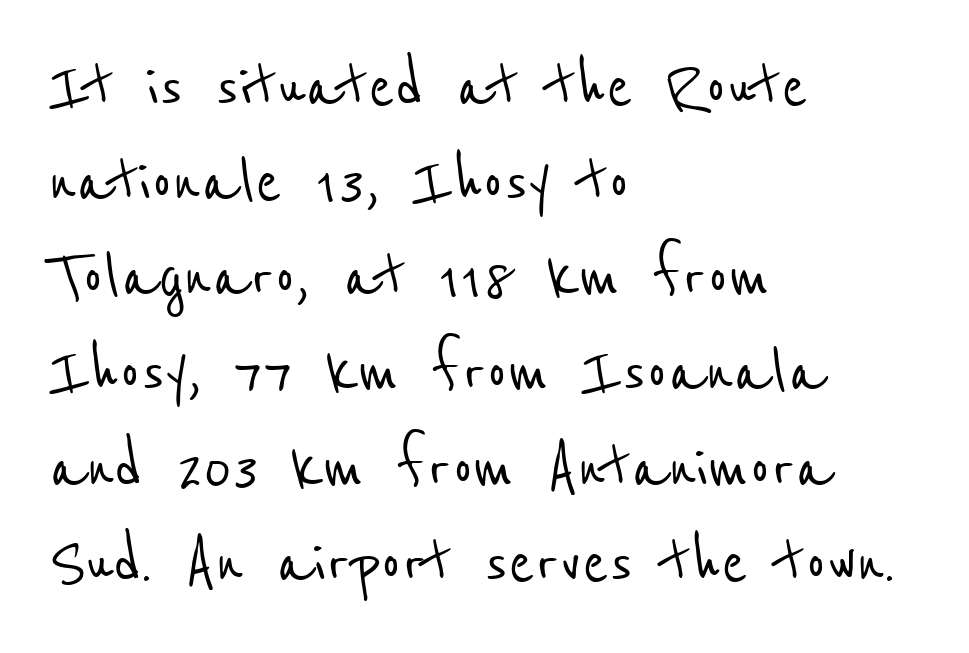
The image shows 78 px condensed sans-serif type; set left-aligned, line spacing 1.22x, normal letter spacing, not underlined; low stroke contrast and a medium x-height.
